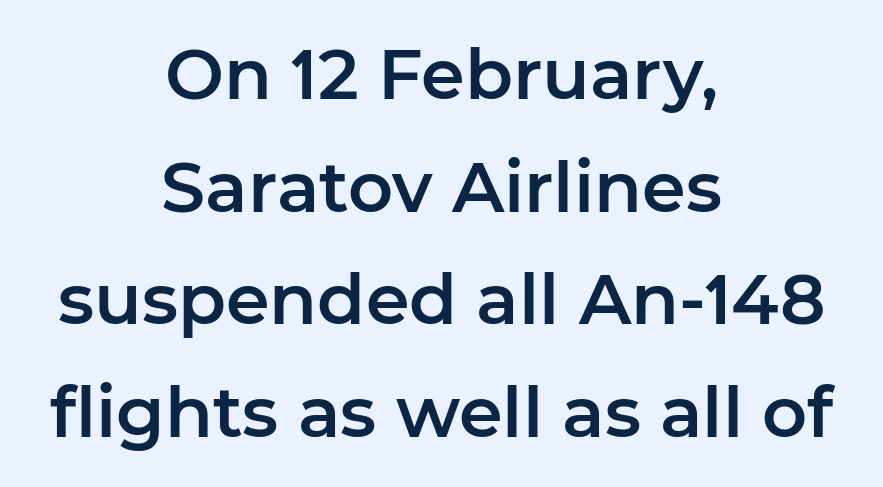
The image shows 70 px sans-serif type, upright; set centered, normal line spacing (1.61x), normal letter spacing, not underlined; low stroke contrast and a medium x-height.
